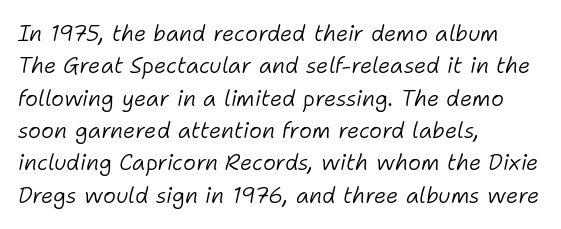
{"italic": "yes", "lean": "right", "slant_degrees": 11, "bold": "no", "underline": "no", "align": "left", "line_spacing": "normal", "line_spacing_ratio": 1.47, "letter_spacing": "normal", "letter_spacing_em": 0.0, "glyph_px": 22}
